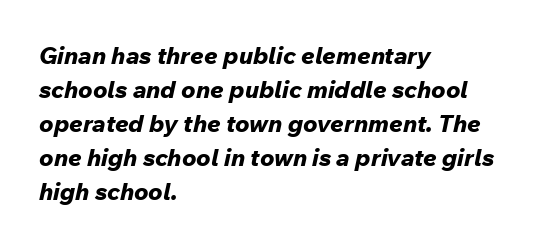
The image shows 24 px bold type, italic (leaning right); set left-aligned, normal line spacing (1.42x), normal letter spacing, not underlined.
